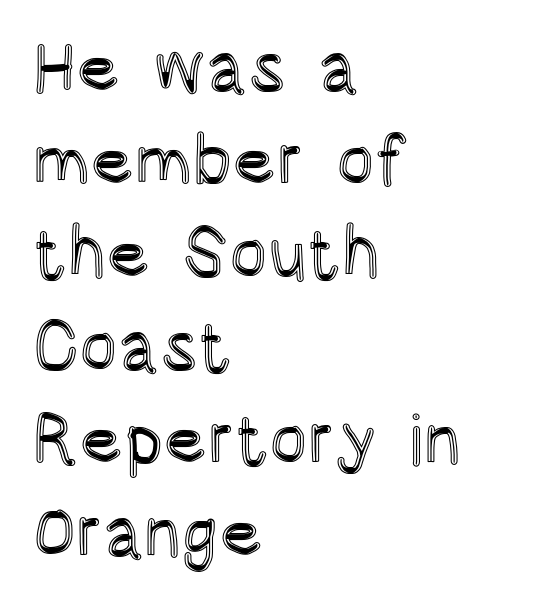
The passage shown stacks its lines at a standard gap. This sample has the flowing, uneven cadence of proportional lettering. Notice how the passage keeps a crisp vertical edge on the left only. Ordinary non-slanted type is in use. The face used here is rendered with its standard letterfit.
